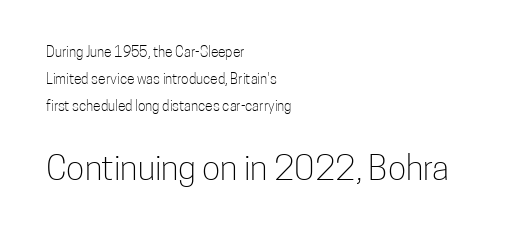
Unmarked baselines from the first word to the last. Does the copy run flush right? No — it runs flush left. Quick note: not italic, upright. Characters follow at the spacing the type designer built in. Note the varied advance widths — an 'i' is clearly narrower than an 'm'. Whoever set this made the second block the dominant, larger element.
